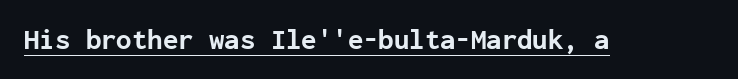
{"serif": "no", "italic": "no", "bold": "yes", "weight": "bold", "width": "normal", "stroke_contrast": "low", "x_height": "medium", "monospaced": "yes", "underline": "yes", "letter_spacing": "normal", "letter_spacing_em": 0.0, "glyph_px": 28}
